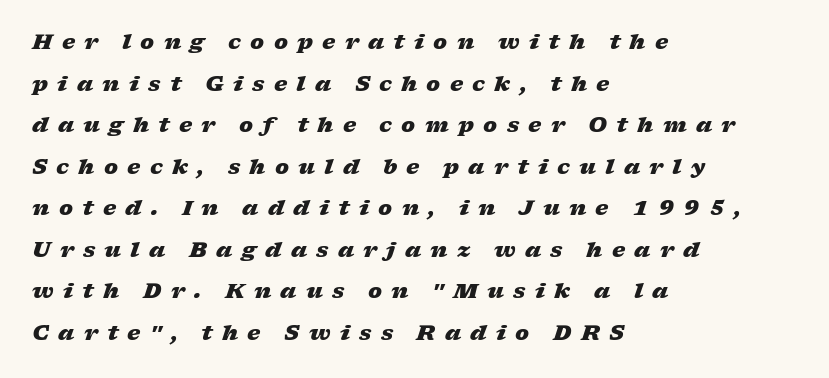
Q: Is the text bold? A: Yes.
Q: Is the text italic (slanted)? A: Yes, it leans right by about 17 degrees.
Q: Is the text underlined? A: No.
Q: How is the paragraph aligned? A: Left-aligned.
Q: Is the spacing between letters normal or unusually wide? A: Unusually wide.
Q: Is the spacing between lines tight, normal or loose? A: Loose.
